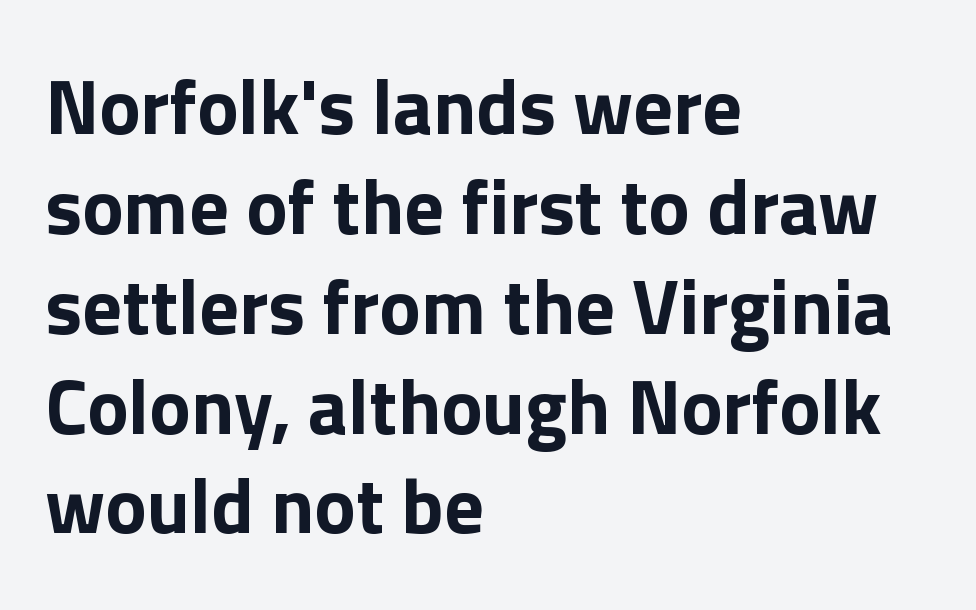
{"serif": "no", "italic": "no", "bold": "yes", "weight": "bold", "width": "normal", "x_height": "medium", "monospaced": "no", "underline": "no", "align": "left", "line_spacing": "normal", "line_spacing_ratio": 1.28, "letter_spacing": "normal", "letter_spacing_em": 0.0, "glyph_px": 78}
